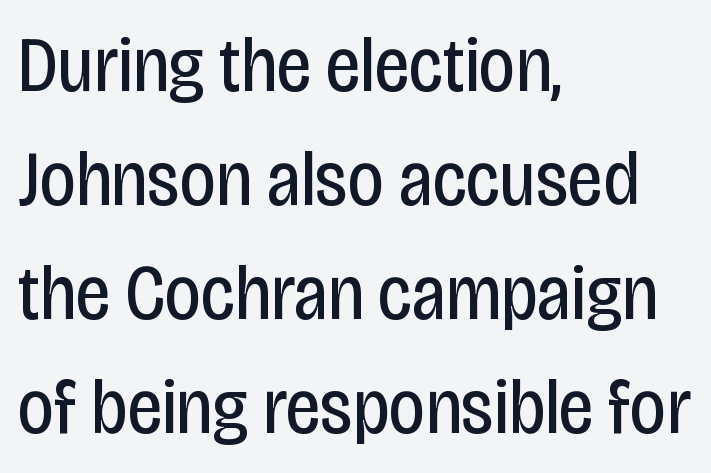
{"serif": "no", "italic": "no", "bold": "no", "weight": "regular", "width": "condensed", "stroke_contrast": "low", "x_height": "large", "monospaced": "no", "underline": "no", "align": "left", "line_spacing": "normal", "line_spacing_ratio": 1.46, "letter_spacing": "normal", "letter_spacing_em": 0.0, "glyph_px": 78}
